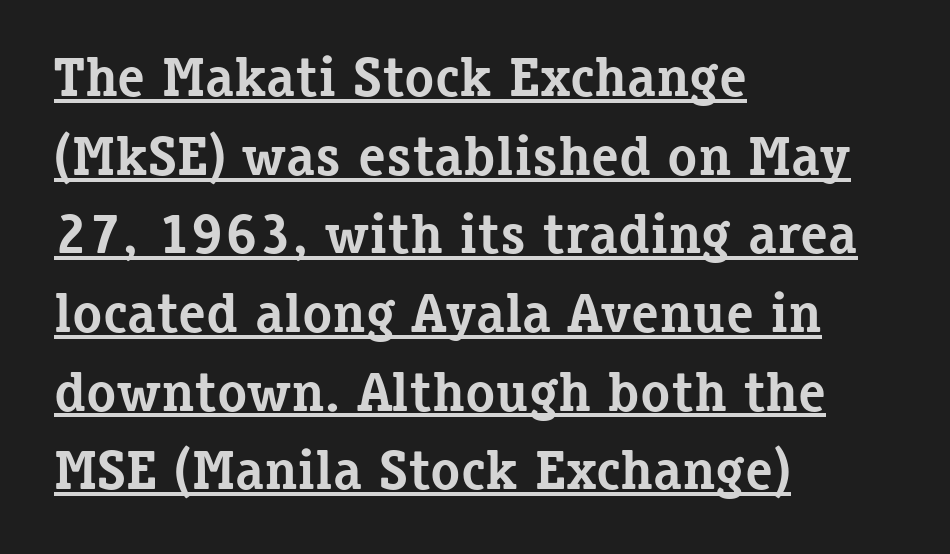
The image shows 55 px bold serif type, upright; set left-aligned, normal line spacing (1.43x), normal letter spacing, underlined; low stroke contrast and a medium x-height.
